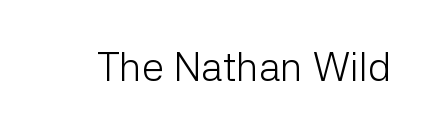
The image shows 40 px light sans-serif type, upright; set normal letter spacing, not underlined; low stroke contrast and a medium x-height.
